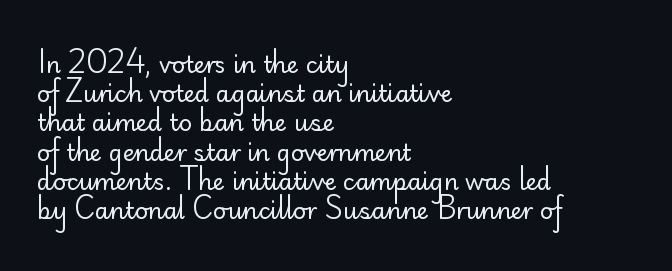
{"italic": "no", "bold": "no", "underline": "no", "align": "left", "line_spacing": "normal", "line_spacing_ratio": 1.27, "letter_spacing": "normal", "letter_spacing_em": 0.0, "glyph_px": 23}
